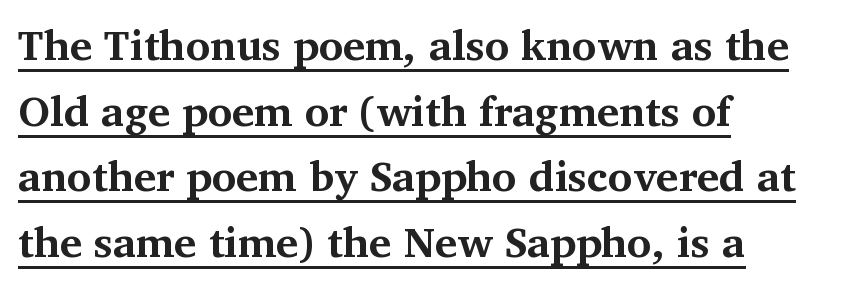
Q: Is the text bold? A: Yes.
Q: Is the text italic (slanted)? A: No, it is upright.
Q: Is the typeface a serif or a sans-serif typeface? A: Serif.
Q: Is the text underlined? A: Yes.
Q: How is the paragraph aligned? A: Left-aligned.
Q: Is the spacing between letters normal or unusually wide? A: Normal.
Q: Is the spacing between lines tight, normal or loose? A: Normal.
Q: Width (condensed, normal, or wide)? A: Normal.
Q: Stroke contrast? A: Medium.
Q: x-height? A: Medium.
Q: Monospaced? A: No.
